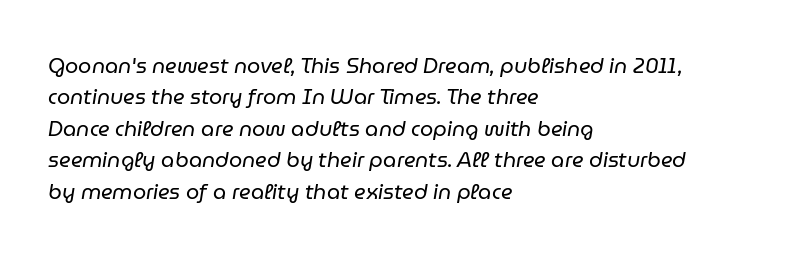
Q: Is the text bold? A: No.
Q: Is the text italic (slanted)? A: Yes, it leans right by about 9 degrees.
Q: Is the text underlined? A: No.
Q: How is the paragraph aligned? A: Left-aligned.
Q: Is the spacing between letters normal or unusually wide? A: Normal.
Q: Is the spacing between lines tight, normal or loose? A: Normal.
